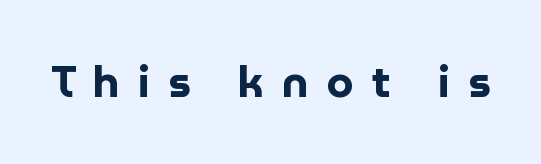
These lines have a slow, spaced-out rhythm from letter to letter. Is this a sans? Yes — the strokes have no serifs. Type without underlining. Tall strokes in this sample are plumb rather than angled. Think of a printed novel: that variable character pitch is what you see here.
